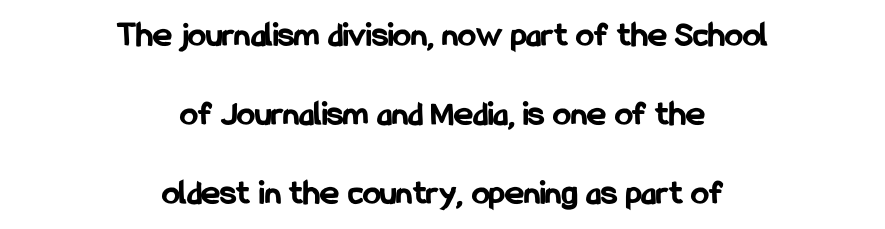
Heavy, bold letterforms. Each row of text sits above clean, open space. The passage shown stacks its lines with a broad gap. The paragraph has two soft edges and a firm central axis. Do the characters align in a grid? No, the font is proportional. The axis of the letterforms is exactly vertical.
